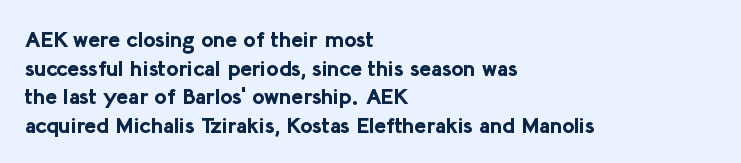
Q: Is the text bold? A: Yes.
Q: Is the text italic (slanted)? A: No, it is upright.
Q: Is the text underlined? A: No.
Q: How is the paragraph aligned? A: Left-aligned.
Q: Is the spacing between letters normal or unusually wide? A: Normal.
Q: Is the spacing between lines tight, normal or loose? A: Normal.
